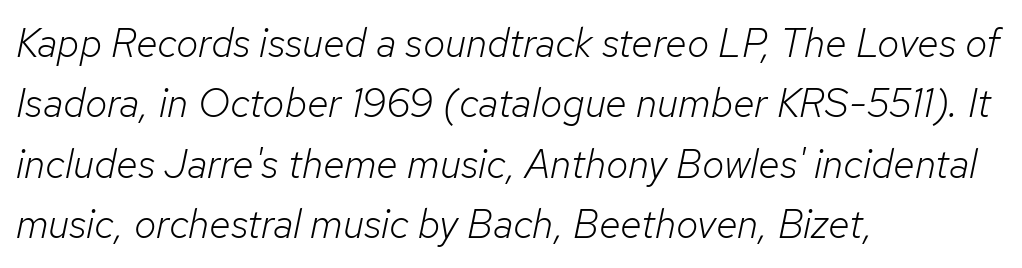
Weight class: somewhere from thin through regular. The specimen reads as italic at a glance. Here the glyphs are tracked normally, forming tight word shapes. Line beginnings align vertically; line endings do not. Summary of vertical rhythm: regular, with standard interline spacing.
